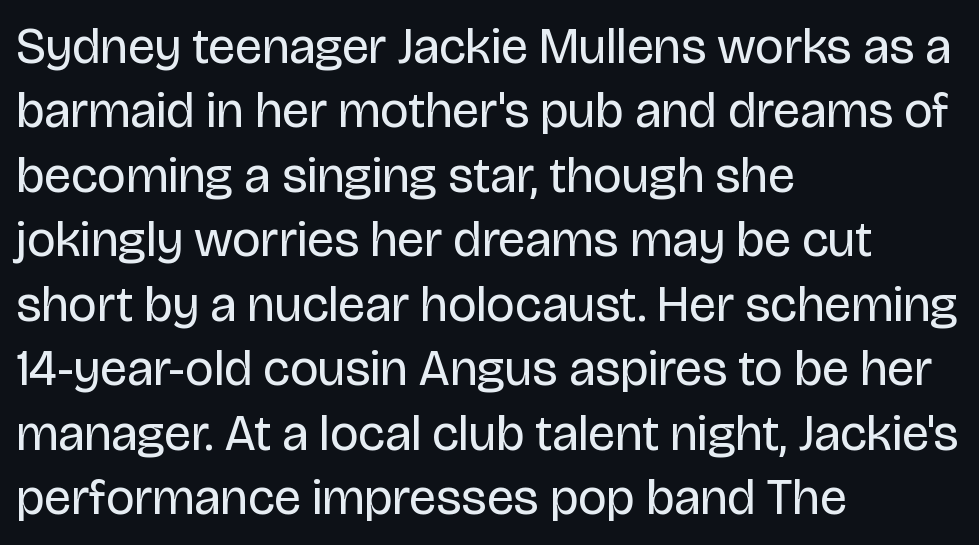
Q: Is the text bold? A: No.
Q: Is the text italic (slanted)? A: No, it is upright.
Q: Is the typeface a serif or a sans-serif typeface? A: Sans-serif.
Q: Is the text underlined? A: No.
Q: How is the paragraph aligned? A: Left-aligned.
Q: Is the spacing between letters normal or unusually wide? A: Normal.
Q: Is the spacing between lines tight, normal or loose? A: Normal.
Q: Width (condensed, normal, or wide)? A: Normal.
Q: Stroke contrast? A: Low.
Q: x-height? A: Large.
Q: Monospaced? A: No.
